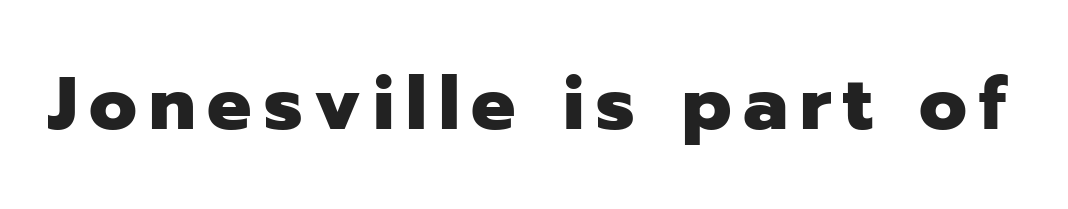
Q: Is the text bold? A: Yes.
Q: Is the text italic (slanted)? A: No, it is upright.
Q: Is the typeface a serif or a sans-serif typeface? A: Sans-serif.
Q: Is the text underlined? A: No.
Q: Width (condensed, normal, or wide)? A: Normal.
Q: Stroke contrast? A: Low.
Q: x-height? A: Medium.
Q: Monospaced? A: No.
